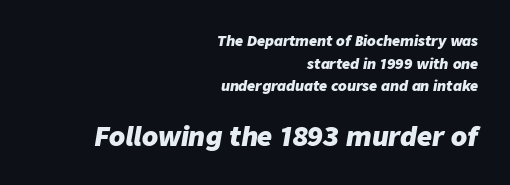
{"italic": "yes", "lean": "right", "slant_degrees": 9, "bold": "yes", "underline": "no", "align": "right", "line_spacing": "normal", "line_spacing_ratio": 1.62, "letter_spacing": "normal", "letter_spacing_em": 0.0, "larger_block": "second", "size_ratio": 1.86, "glyph_px": 26}
